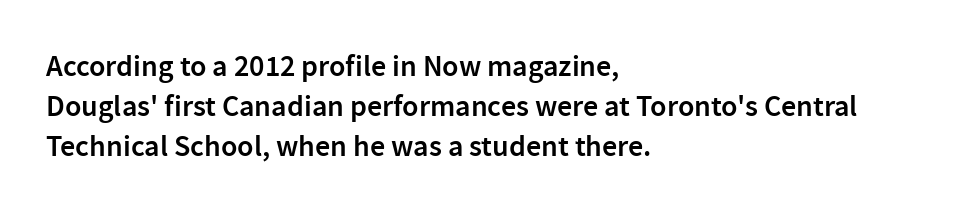
The image shows 30 px semibold sans-serif type, upright; set left-aligned, normal line spacing (1.34x), normal letter spacing, not underlined; low stroke contrast and a medium x-height.
